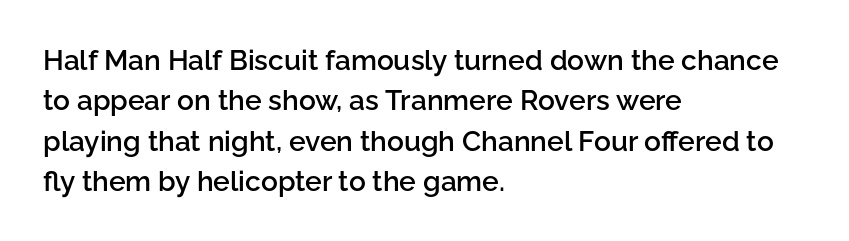
Each letter keeps its own natural width here, so spacing adapts to shape. No italicization has been applied; the sample stays upright. Each new line begins a customary step beneath the previous one. Rule under the text: the space is simply empty. Caption: standard tracking, unaltered.
